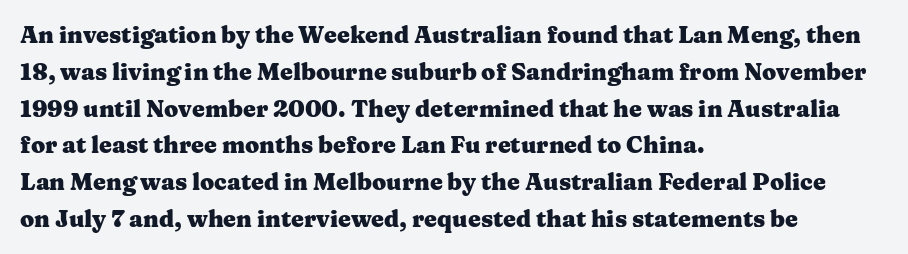
The passage shown stacks its lines at a standard gap. The rag falls on the right side of this text block. Nope, not italic — everything's standing straight. Rule under the text: the space is simply empty. The face used here is rendered with its standard letterfit.
